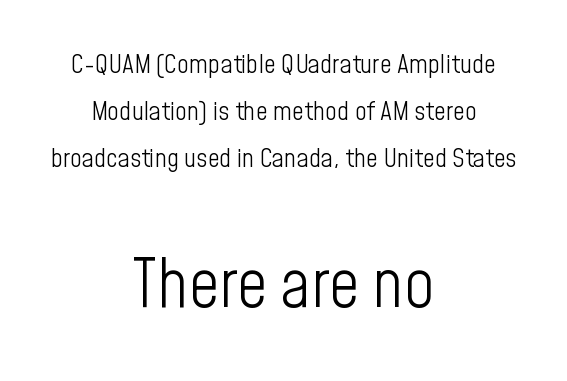
{"serif": "no", "italic": "no", "bold": "no", "weight": "light", "width": "condensed", "stroke_contrast": "low", "x_height": "medium", "monospaced": "no", "underline": "no", "align": "center", "line_spacing_ratio": 1.81, "letter_spacing": "normal", "letter_spacing_em": 0.0, "larger_block": "second", "size_ratio": 2.54, "glyph_px": 66}
